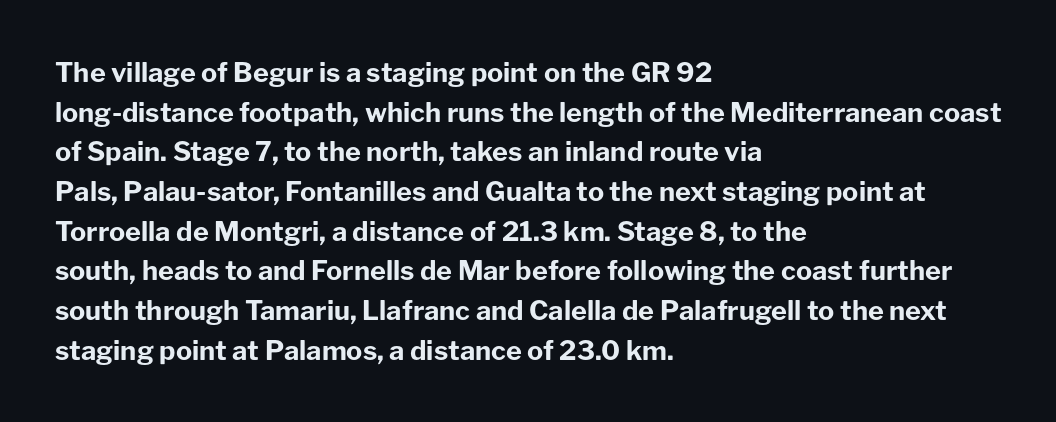
The glyphs are unaccompanied by any horizontal stroke below them. The characters look thick and weighty, a clear bold. Horizontally, the lines are justified to the leading edge only. Successive baselines arrive at the customary interval. Ordinary non-slanted type is in use.
